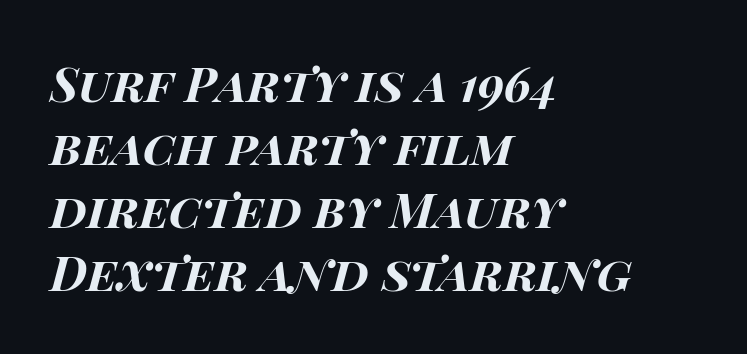
{"italic": "yes", "lean": "right", "slant_degrees": 15, "bold": "yes", "weight": "bold", "width": "wide", "stroke_contrast": "high", "x_height": "large", "monospaced": "no", "underline": "no", "align": "left", "line_spacing": "normal", "line_spacing_ratio": 1.31, "letter_spacing": "normal", "letter_spacing_em": 0.0, "glyph_px": 48}
